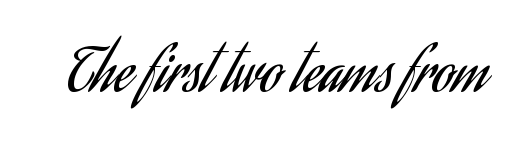
{"serif": "no", "bold": "no", "weight": "regular", "width": "condensed", "stroke_contrast": "low", "x_height": "small", "monospaced": "no", "underline": "no", "letter_spacing": "normal", "letter_spacing_em": 0.0, "glyph_px": 59}
